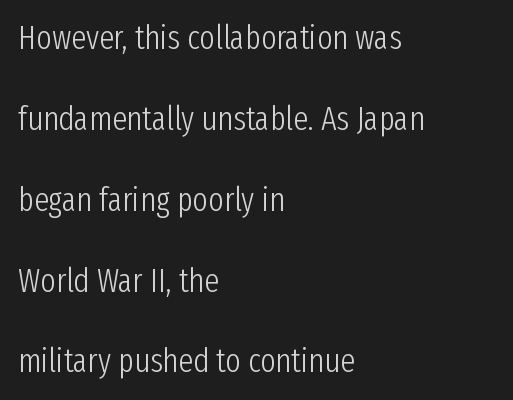
The image shows 33 px light, condensed sans-serif type, upright; set left-aligned, loose line spacing (2.45x), normal letter spacing, not underlined; low stroke contrast and a medium x-height.
